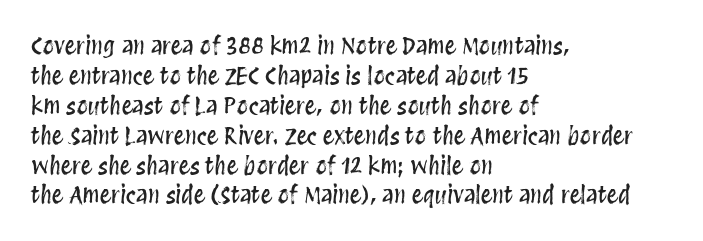
The image shows 23 px text type, upright; set left-aligned, normal line spacing (1.3x), normal letter spacing, not underlined.
